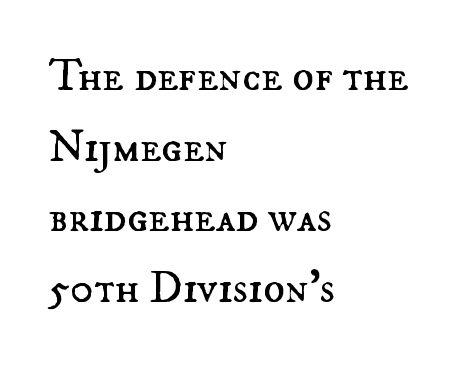
Q: Is the text bold? A: No.
Q: Is the text italic (slanted)? A: No, it is upright.
Q: Is the text underlined? A: No.
Q: How is the paragraph aligned? A: Left-aligned.
Q: Is the spacing between letters normal or unusually wide? A: Normal.
Q: Is the spacing between lines tight, normal or loose? A: Normal.
Q: Width (condensed, normal, or wide)? A: Normal.
Q: Stroke contrast? A: Medium.
Q: x-height? A: Small.
Q: Monospaced? A: No.
